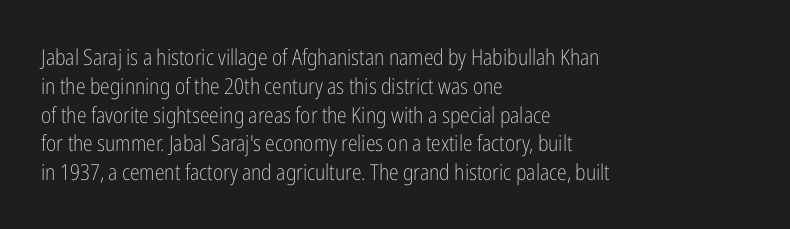
Q: Is the text bold? A: No.
Q: Is the text italic (slanted)? A: No, it is upright.
Q: Is the text underlined? A: No.
Q: How is the paragraph aligned? A: Left-aligned.
Q: Is the spacing between letters normal or unusually wide? A: Normal.
Q: Is the spacing between lines tight, normal or loose? A: Normal.
